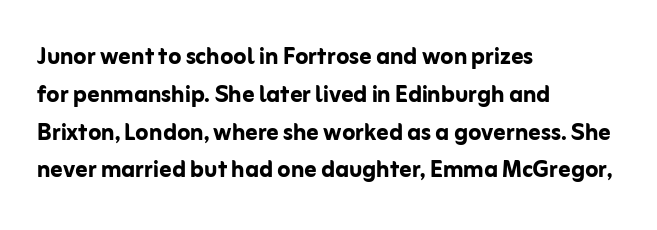
{"serif": "no", "italic": "no", "bold": "yes", "weight": "semibold", "width": "normal", "stroke_contrast": "low", "x_height": "medium", "monospaced": "no", "underline": "no", "align": "left", "line_spacing": "normal", "line_spacing_ratio": 1.26, "letter_spacing": "normal", "letter_spacing_em": 0.0, "glyph_px": 30}
